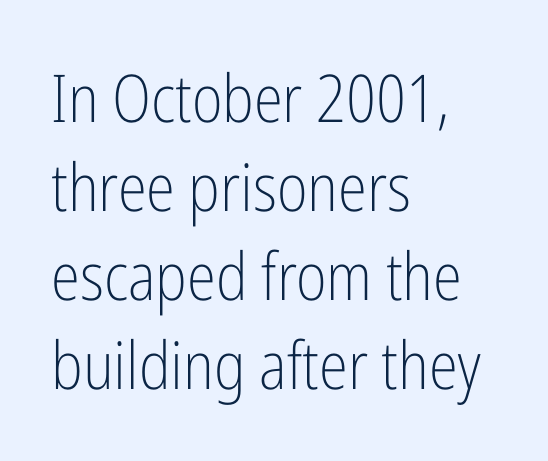
{"serif": "no", "italic": "no", "bold": "no", "weight": "light", "width": "condensed", "stroke_contrast": "low", "x_height": "medium", "monospaced": "no", "underline": "no", "align": "left", "line_spacing": "normal", "line_spacing_ratio": 1.35, "letter_spacing": "normal", "letter_spacing_em": 0.0, "glyph_px": 66}
